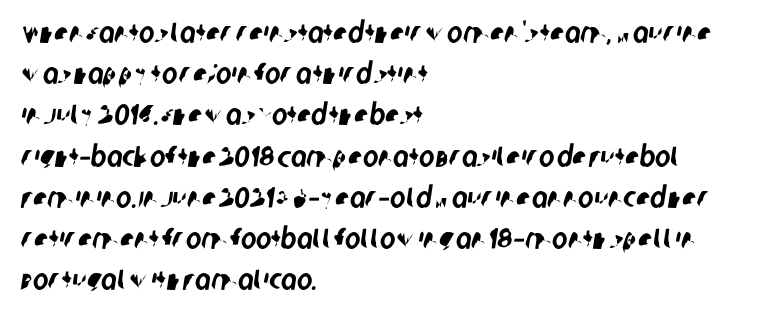
Q: Is the typeface a serif or a sans-serif typeface? A: Sans-serif.
Q: Is the text underlined? A: No.
Q: How is the paragraph aligned? A: Left-aligned.
Q: Is the spacing between letters normal or unusually wide? A: Normal.
Q: Is the spacing between lines tight, normal or loose? A: Normal.
Q: Width (condensed, normal, or wide)? A: Condensed.
Q: Stroke contrast? A: Low.
Q: x-height? A: Large.
Q: Monospaced? A: No.
